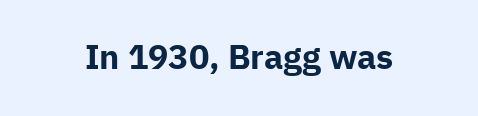
The image shows 34 px bold sans-serif type, upright; set centered, normal letter spacing, not underlined; low stroke contrast and a medium x-height.
